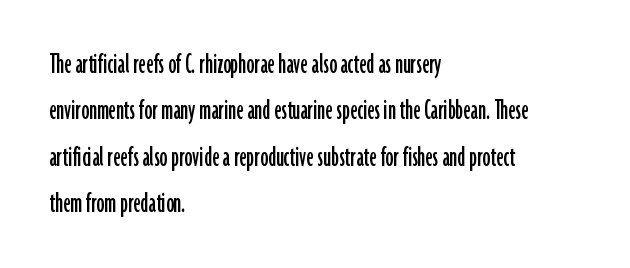
{"serif": "no", "italic": "no", "width": "condensed", "stroke_contrast": "low", "x_height": "medium", "monospaced": "no", "underline": "no", "align": "left", "line_spacing": "normal", "line_spacing_ratio": 1.5, "letter_spacing": "normal", "letter_spacing_em": 0.0, "glyph_px": 31}
